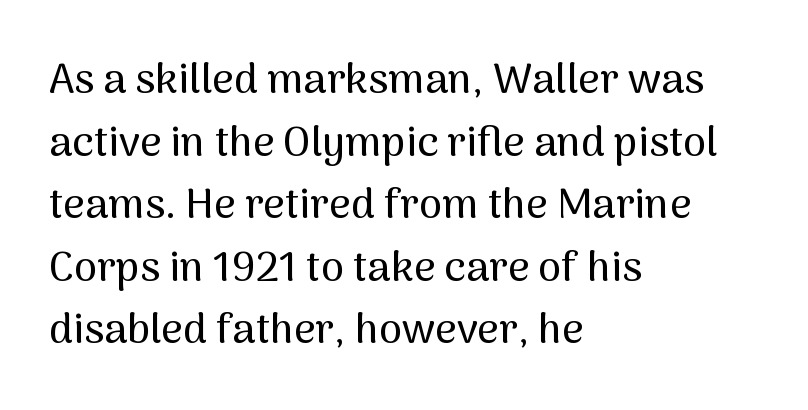
{"serif": "no", "italic": "no", "width": "normal", "stroke_contrast": "medium", "x_height": "medium", "monospaced": "no", "underline": "no", "align": "left", "line_spacing": "normal", "line_spacing_ratio": 1.49, "letter_spacing": "normal", "letter_spacing_em": 0.0, "glyph_px": 42}
